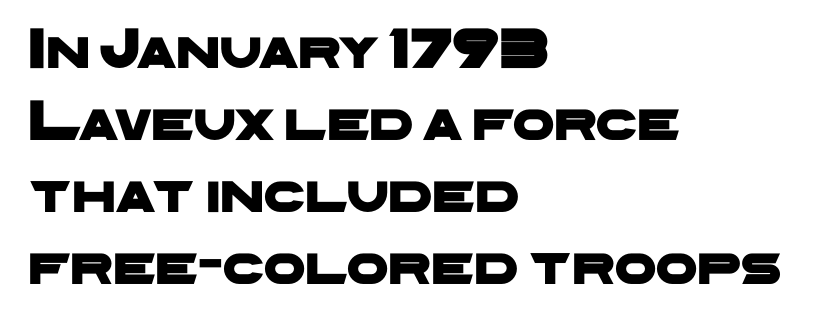
{"serif": "no", "width": "wide", "stroke_contrast": "low", "x_height": "medium", "monospaced": "no", "underline": "no", "align": "left", "line_spacing_ratio": 1.22, "letter_spacing": "normal", "letter_spacing_em": 0.0, "glyph_px": 59}
